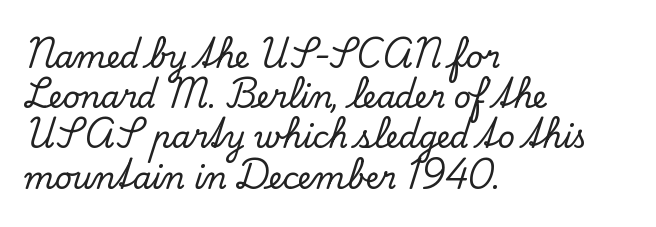
The image shows 30 px serif type; set left-aligned, normal line spacing (1.34x), normal letter spacing, not underlined; low stroke contrast and a small x-height.
